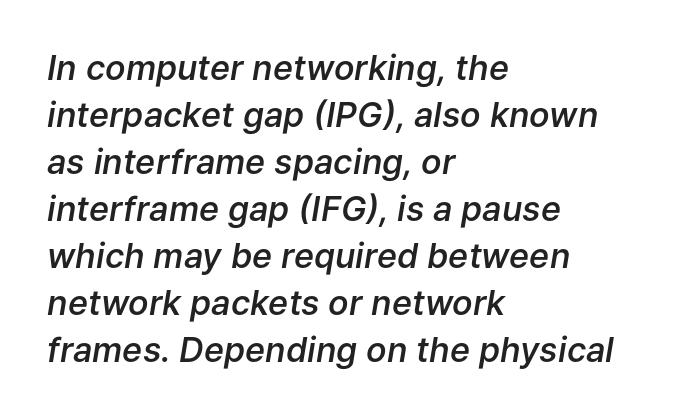
{"italic": "yes", "lean": "right", "slant_degrees": 9, "bold": "semi", "weight": "semibold", "width": "normal", "stroke_contrast": "low", "x_height": "medium", "monospaced": "no", "underline": "no", "align": "left", "line_spacing": "normal", "line_spacing_ratio": 1.38, "letter_spacing": "normal", "letter_spacing_em": 0.0, "glyph_px": 34}
